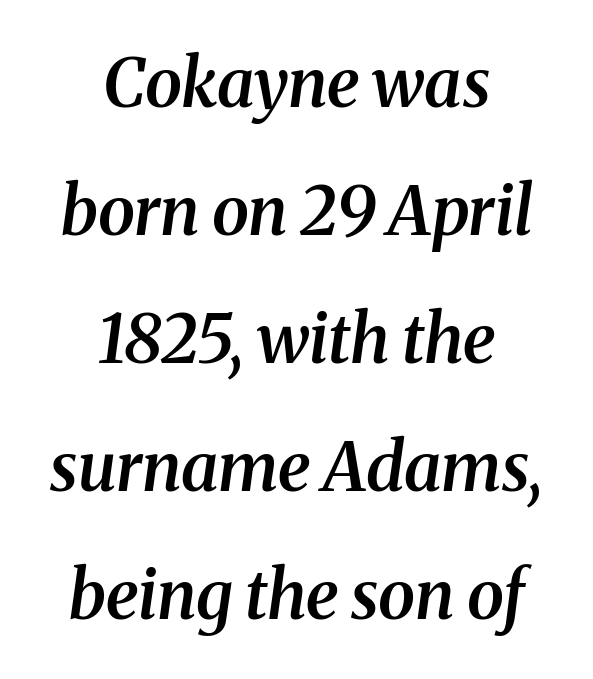
The image shows 67 px semibold serif type, italic (leaning right); set centered, loose line spacing (1.91x), normal letter spacing, not underlined; medium stroke contrast and a medium x-height.
